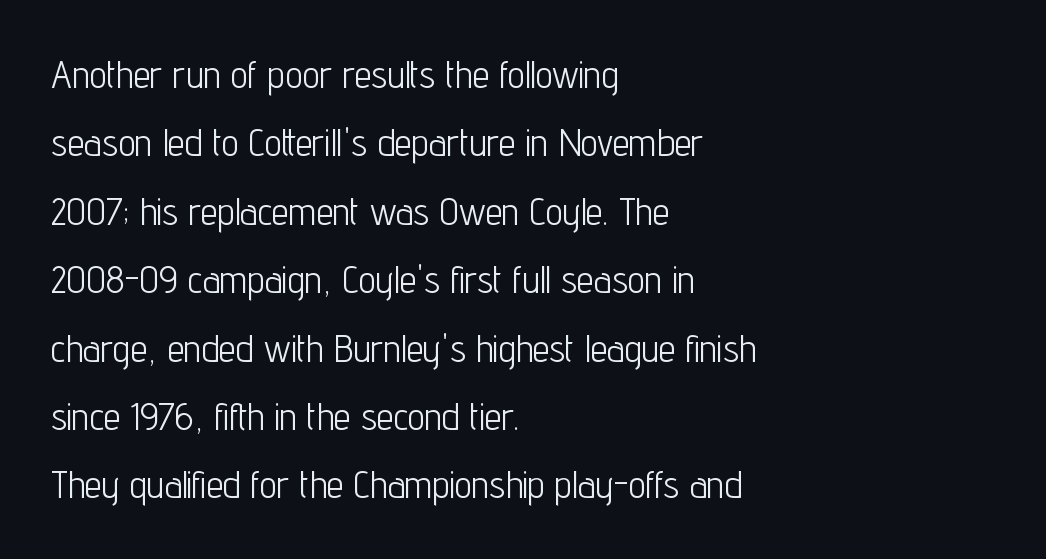
The rendering shows plain stroke endings on the letterforms — a sans-serif design. Style check: upright. The type is set solid horizontally, with unmodified tracking. Stems and bowls with no extra thickness — not bold. Underlining? Definitely not there.
